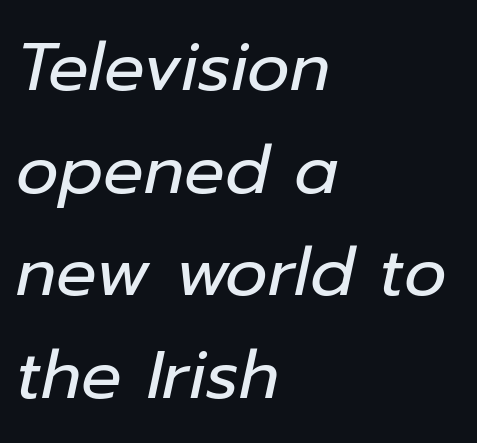
The image shows 67 px regular-weight type, italic (leaning right); set left-aligned, normal line spacing (1.53x), normal letter spacing, not underlined; low stroke contrast and a medium x-height.
